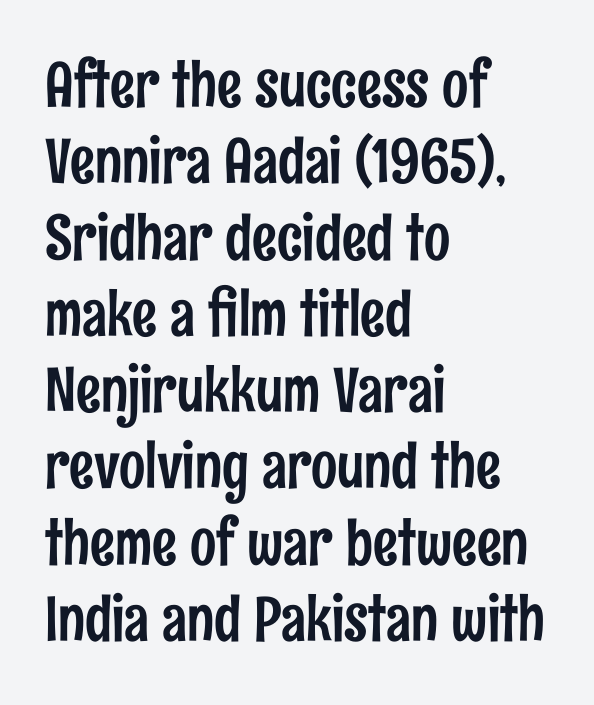
The image shows 62 px condensed sans-serif type, upright; set left-aligned, line spacing 1.23x, normal letter spacing, not underlined; low stroke contrast and a medium x-height.
